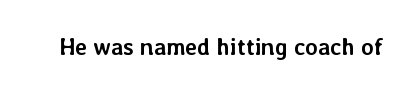
The image shows 23 px bold type, upright; set normal letter spacing, not underlined.
